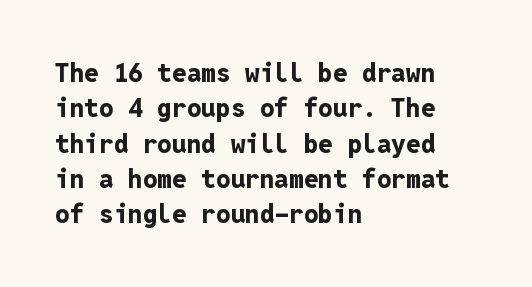
Q: Is the text bold? A: Yes.
Q: Is the text italic (slanted)? A: No, it is upright.
Q: Is the text underlined? A: No.
Q: How is the paragraph aligned? A: Left-aligned.
Q: Is the spacing between letters normal or unusually wide? A: Normal.
Q: Is the spacing between lines tight, normal or loose? A: Normal.
